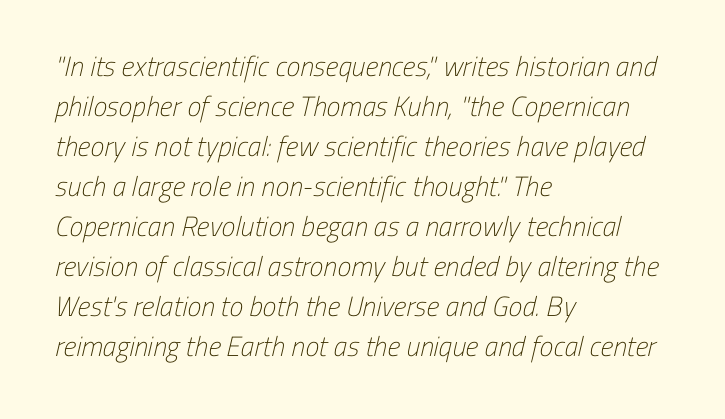
{"serif": "no", "bold": "no", "weight": "light", "width": "condensed", "stroke_contrast": "low", "x_height": "medium", "monospaced": "no", "underline": "no", "align": "left", "line_spacing": "normal", "line_spacing_ratio": 1.43, "letter_spacing": "normal", "letter_spacing_em": 0.0, "glyph_px": 28}
